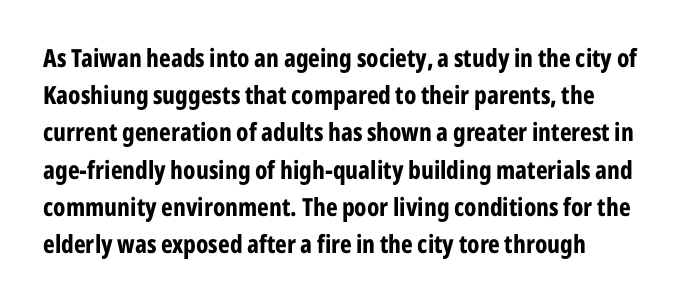
The image shows 25 px bold type, upright; set normal line spacing (1.49x), normal letter spacing, not underlined.
